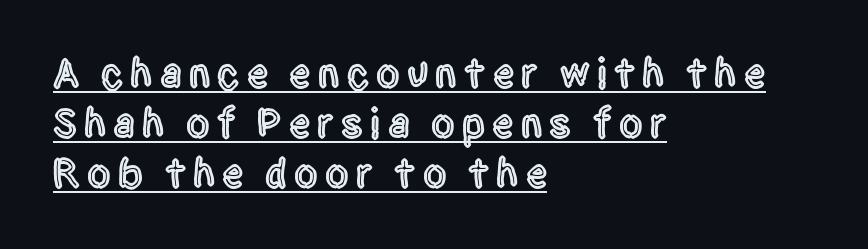
{"serif": "no", "italic": "no", "width": "condensed", "x_height": "large", "monospaced": "no", "underline": "yes", "align": "left", "line_spacing_ratio": 1.19, "glyph_px": 42}
